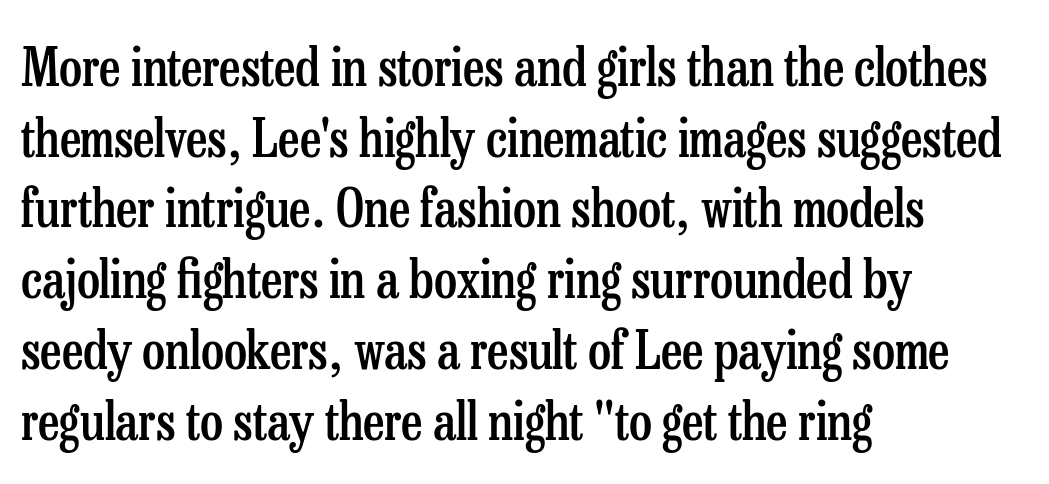
This rendering features lettering with no underline. Rows of type keep a routine distance in the vertical direction. The gaps between neighbouring characters are ordinary and unremarkable. On the weight axis this lands at semibold, roughly 600. The passage is arranged the way most books set body copy — flush left.
